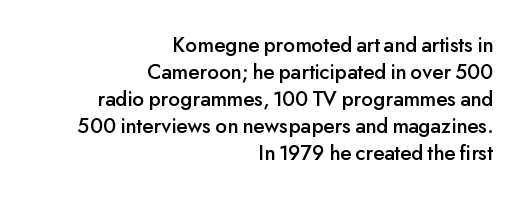
{"italic": "no", "underline": "no", "align": "right", "line_spacing_ratio": 1.23, "letter_spacing": "normal", "letter_spacing_em": 0.0, "glyph_px": 22}
